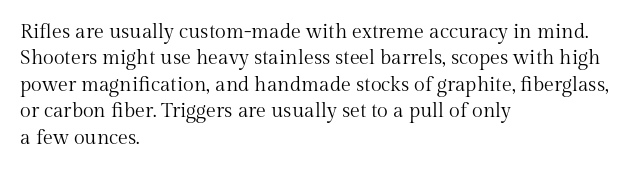
Characters remain perfectly vertical along every line. Rows of type keep a routine distance in the vertical direction. The face looks like a standard text weight, possibly lighter. Letter spacing: default. Each row of text sits above clean, open space.
